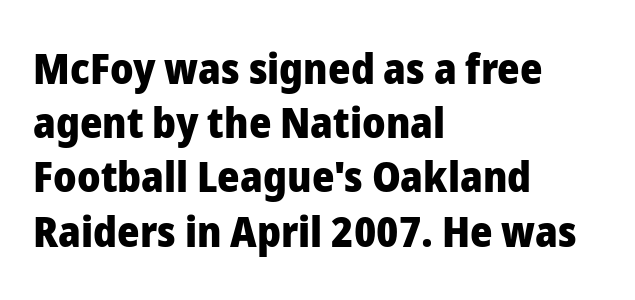
{"serif": "no", "italic": "no", "bold": "yes", "weight": "heavy", "width": "normal", "stroke_contrast": "low", "x_height": "medium", "monospaced": "no", "underline": "no", "align": "left", "line_spacing": "normal", "line_spacing_ratio": 1.26, "letter_spacing": "normal", "letter_spacing_em": 0.0, "glyph_px": 43}
